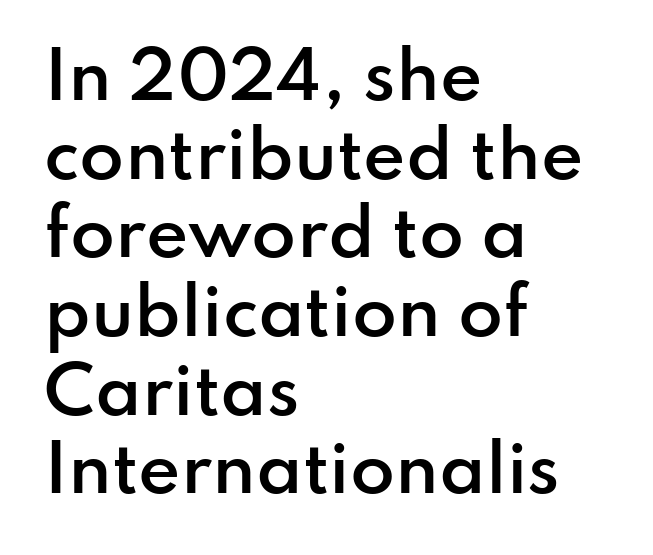
Q: Is the text bold? A: Semi-bold.
Q: Is the text italic (slanted)? A: No, it is upright.
Q: Is the typeface a serif or a sans-serif typeface? A: Sans-serif.
Q: Is the text underlined? A: No.
Q: How is the paragraph aligned? A: Left-aligned.
Q: Is the spacing between letters normal or unusually wide? A: Normal.
Q: Width (condensed, normal, or wide)? A: Normal.
Q: Stroke contrast? A: Low.
Q: x-height? A: Small.
Q: Monospaced? A: No.
